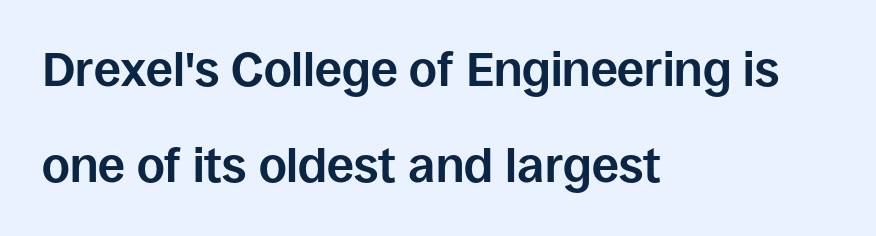
Thick stems and heavy bowls — unmistakably bold. Unlike italic type, these characters show no tilt at all. Is there much room between lines? Yes — plenty of vertical air separates them. Just letters on the line, the space beneath them empty. Note: no serifs on the glyphs. Tracking value appears to be zero — textbook default spacing.
